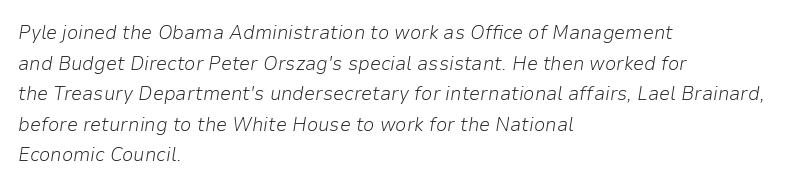
Q: Is the text bold? A: No.
Q: Is the text italic (slanted)? A: Yes, it leans right by about 9 degrees.
Q: Is the text underlined? A: No.
Q: How is the paragraph aligned? A: Left-aligned.
Q: Is the spacing between letters normal or unusually wide? A: Normal.
Q: Is the spacing between lines tight, normal or loose? A: Normal.
